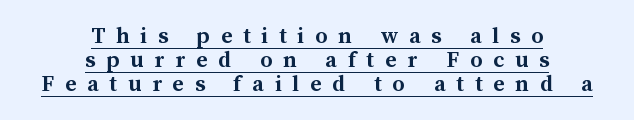
Q: Is the text bold? A: Yes.
Q: Is the text italic (slanted)? A: No, it is upright.
Q: Is the text underlined? A: Yes.
Q: How is the paragraph aligned? A: Centered.
Q: Is the spacing between letters normal or unusually wide? A: Unusually wide.
Q: Is the spacing between lines tight, normal or loose? A: Tight.
